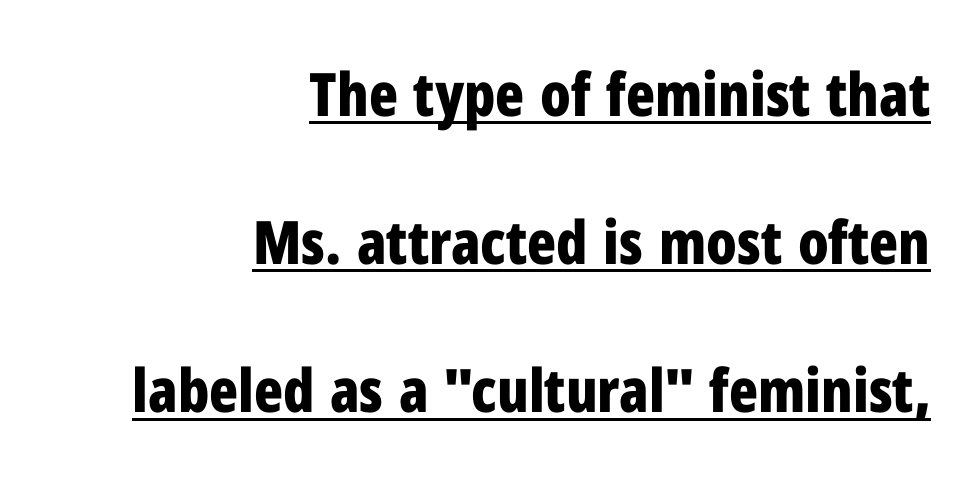
Q: Is the text bold? A: Yes.
Q: Is the text italic (slanted)? A: No, it is upright.
Q: Is the typeface a serif or a sans-serif typeface? A: Sans-serif.
Q: Is the text underlined? A: Yes.
Q: How is the paragraph aligned? A: Right-aligned.
Q: Is the spacing between letters normal or unusually wide? A: Normal.
Q: Is the spacing between lines tight, normal or loose? A: Loose.
Q: Width (condensed, normal, or wide)? A: Condensed.
Q: Stroke contrast? A: Low.
Q: x-height? A: Medium.
Q: Monospaced? A: No.
